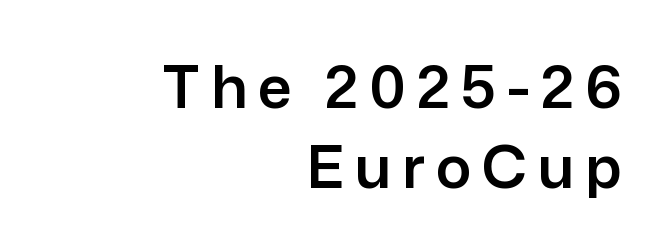
You can tell it's not italic because the verticals are truly vertical. Typographically, this falls in the sans-serif category. The designer left line spacing at the default. The letters advance in unequal steps, a hallmark of proportional type. The string is rendered with underlining switched off.
